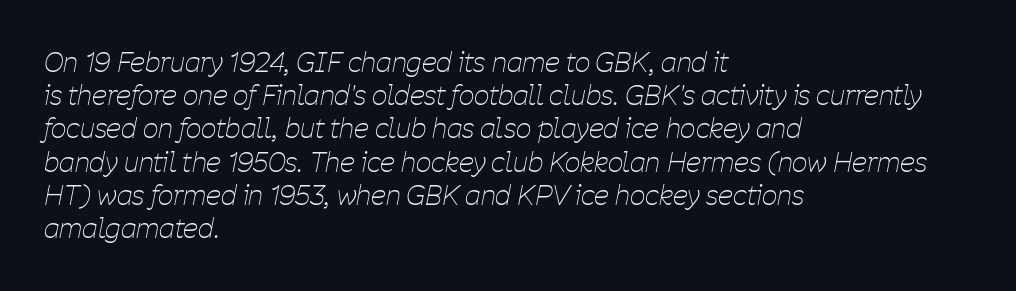
The text carries the slant typical of an italic or oblique font. Teacher's note: observe the even left margin — that is flush-left alignment. Bold? No — there's no thickening of the strokes. The foot of each line stays bare and open.
